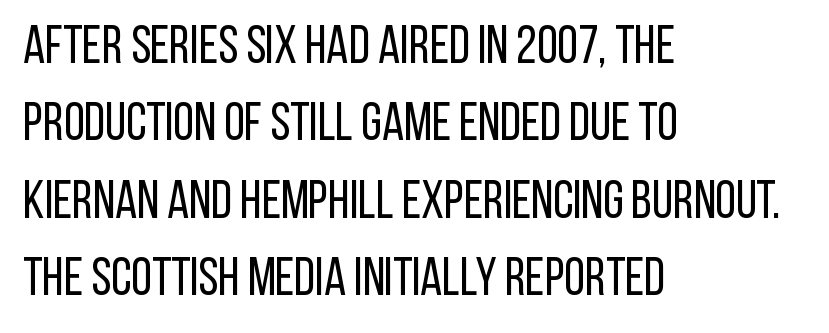
What's the leading like? Ordinary, nothing unusual. The gaps between neighbouring characters are ordinary and unremarkable. Summary of weight: not heavy and not bold. Letters rest on an invisible, unmarked baseline.
